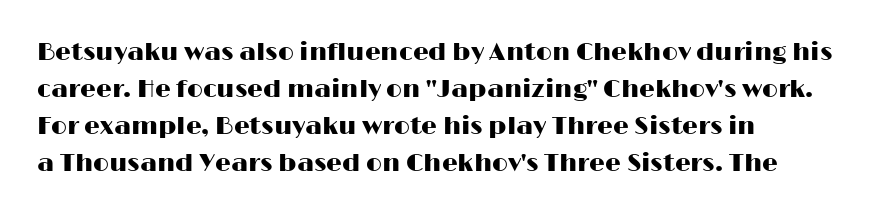
The space beneath each line is pristine and unruled. Compared with typical paragraphs, the rows here are spaced about the same. Notice how the passage keeps a crisp vertical edge on the left only. Short note: letters normally spaced.
